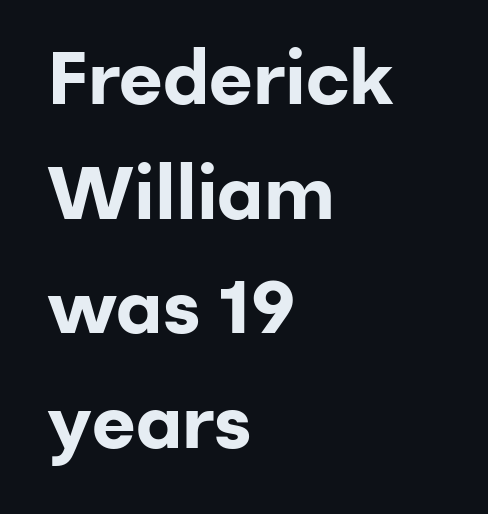
{"serif": "no", "italic": "no", "bold": "yes", "weight": "bold", "width": "normal", "stroke_contrast": "low", "x_height": "medium", "monospaced": "no", "underline": "no", "align": "left", "line_spacing": "normal", "line_spacing_ratio": 1.53, "letter_spacing": "normal", "letter_spacing_em": 0.0, "glyph_px": 75}
